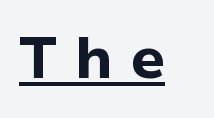
The image shows 58 px bold sans-serif type, upright; set unusually wide letter spacing (+0.29 em), underlined; low stroke contrast and a medium x-height.
